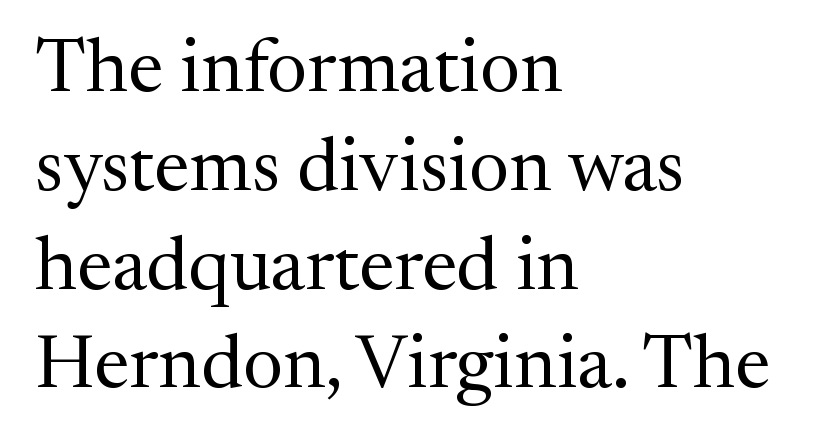
Q: Is the text bold? A: No.
Q: Is the text italic (slanted)? A: No, it is upright.
Q: Is the typeface a serif or a sans-serif typeface? A: Serif.
Q: Is the text underlined? A: No.
Q: How is the paragraph aligned? A: Left-aligned.
Q: Is the spacing between letters normal or unusually wide? A: Normal.
Q: Is the spacing between lines tight, normal or loose? A: Normal.
Q: Width (condensed, normal, or wide)? A: Normal.
Q: Stroke contrast? A: Medium.
Q: x-height? A: Medium.
Q: Monospaced? A: No.
